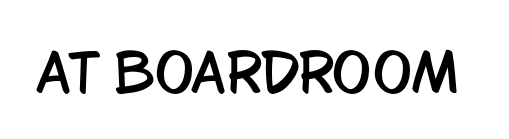
Q: Is the text italic (slanted)? A: No, it is upright.
Q: Is the typeface a serif or a sans-serif typeface? A: Sans-serif.
Q: Is the text underlined? A: No.
Q: Is the spacing between letters normal or unusually wide? A: Normal.
Q: Width (condensed, normal, or wide)? A: Condensed.
Q: Stroke contrast? A: Low.
Q: x-height? A: Large.
Q: Monospaced? A: No.
